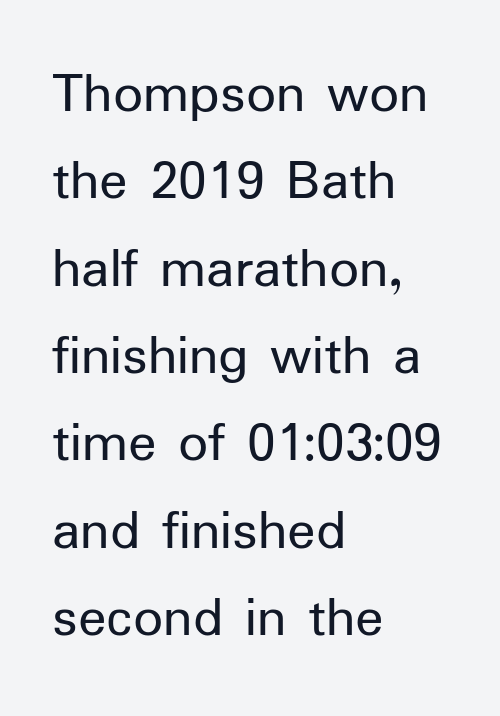
Every row of glyphs begins at an identical x-position on the left. You can tell from the bare stems that sans-serif type was used. Is the type heavy? It reads as light-to-regular instead. Letter spacing: default.
